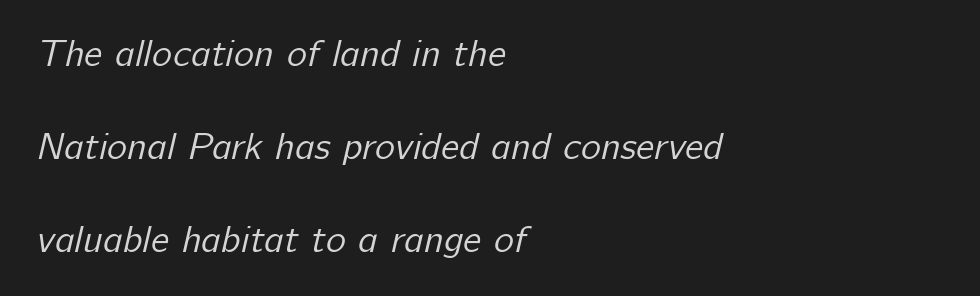
The image shows 38 px regular-weight sans-serif type; set left-aligned, loose line spacing (2.45x), normal letter spacing, not underlined; low stroke contrast and a medium x-height.
